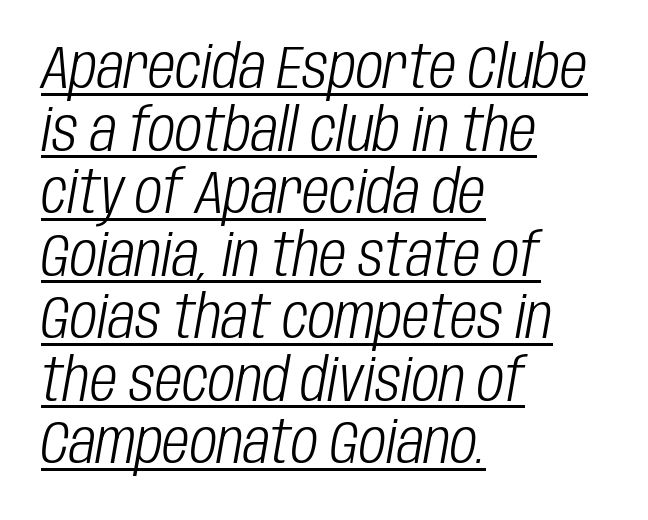
The image shows 59 px light, condensed type, italic (leaning right); set left-aligned, tight line spacing (1.06x), normal letter spacing, underlined; low stroke contrast and a large x-height.
